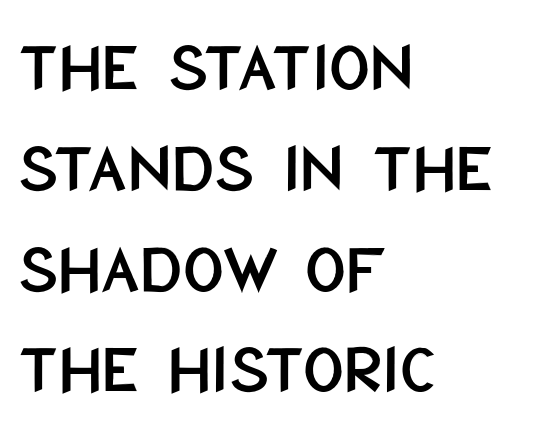
Q: Is the text italic (slanted)? A: No, it is upright.
Q: Is the typeface a serif or a sans-serif typeface? A: Sans-serif.
Q: Is the text underlined? A: No.
Q: How is the paragraph aligned? A: Left-aligned.
Q: Is the spacing between letters normal or unusually wide? A: Normal.
Q: Is the spacing between lines tight, normal or loose? A: Normal.
Q: Width (condensed, normal, or wide)? A: Condensed.
Q: Stroke contrast? A: Low.
Q: x-height? A: Large.
Q: Monospaced? A: No.
